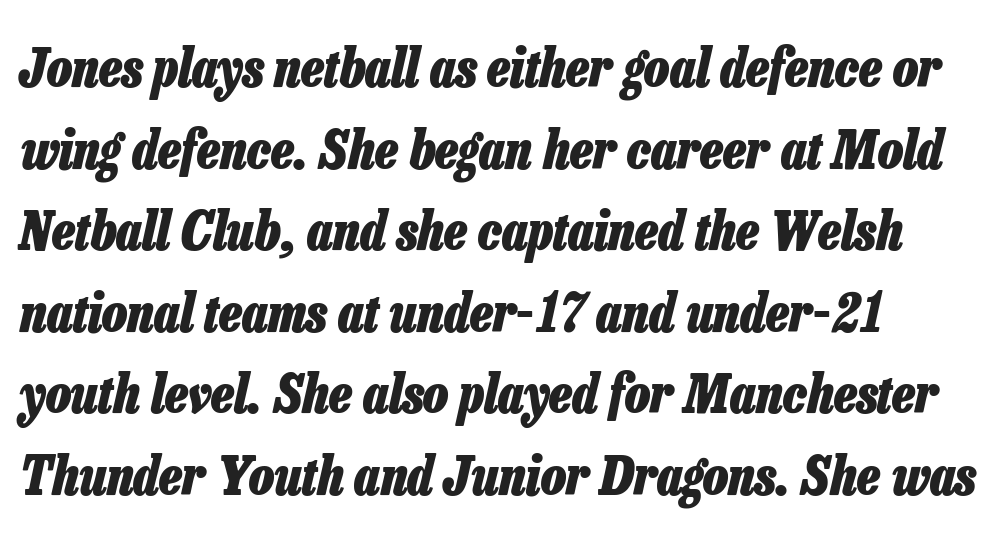
Is the letter spacing exaggerated? No — it looks like the ordinary default. Leading matches the norm, producing a regular column. Thick stems and heavy bowls — unmistakably bold. The typesetter chose a ragged-right arrangement here. Every character sits at an angle, as italics do.
